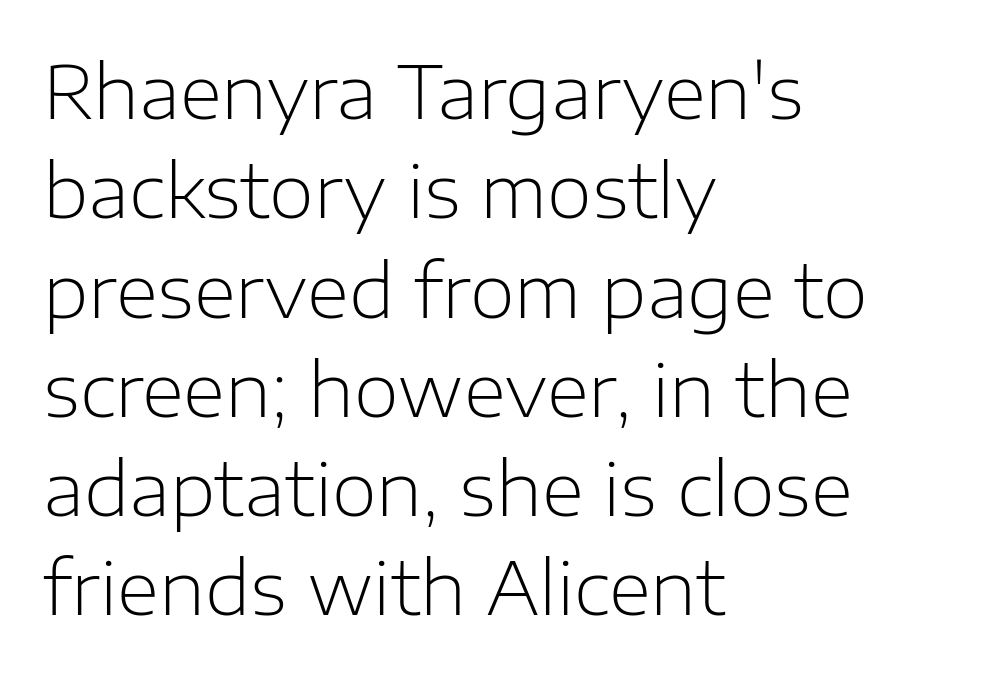
Classification — sans serif. Proportional: the letters do not fall into vertical columns. Nope, not italic — everything's standing straight. Descender tails drop into unmarked territory.
